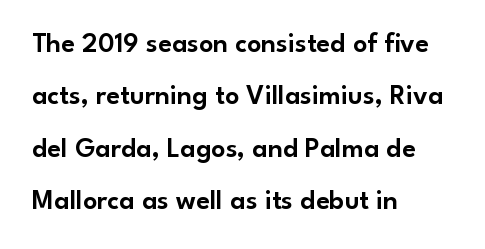
Q: Is the text italic (slanted)? A: No, it is upright.
Q: Is the typeface a serif or a sans-serif typeface? A: Sans-serif.
Q: Is the text underlined? A: No.
Q: How is the paragraph aligned? A: Left-aligned.
Q: Is the spacing between letters normal or unusually wide? A: Normal.
Q: Width (condensed, normal, or wide)? A: Normal.
Q: Stroke contrast? A: Low.
Q: x-height? A: Small.
Q: Monospaced? A: No.
